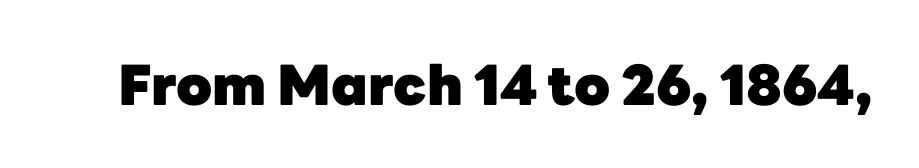
Q: Is the text bold? A: Yes.
Q: Is the text italic (slanted)? A: No, it is upright.
Q: Is the typeface a serif or a sans-serif typeface? A: Sans-serif.
Q: Is the text underlined? A: No.
Q: Is the spacing between letters normal or unusually wide? A: Normal.
Q: Width (condensed, normal, or wide)? A: Normal.
Q: Stroke contrast? A: Low.
Q: x-height? A: Medium.
Q: Monospaced? A: No.
